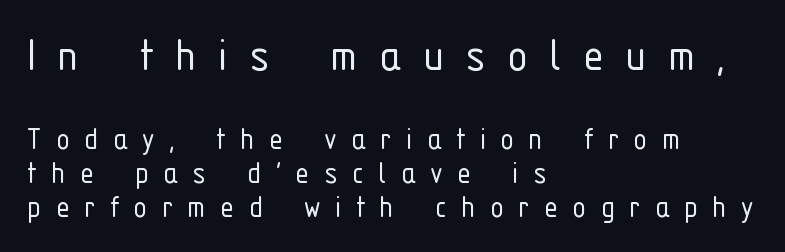
Q: Is the text bold? A: No.
Q: Is the text italic (slanted)? A: No, it is upright.
Q: Is the typeface a serif or a sans-serif typeface? A: Sans-serif.
Q: Is the text underlined? A: No.
Q: How is the paragraph aligned? A: Left-aligned.
Q: Is the spacing between letters normal or unusually wide? A: Unusually wide.
Q: Is the spacing between lines tight, normal or loose? A: Tight.
Q: Which block of text is set in a larger size, the first (top) or the second (bottom)? A: The first (top) one.
Q: Width (condensed, normal, or wide)? A: Condensed.
Q: Stroke contrast? A: Low.
Q: x-height? A: Medium.
Q: Monospaced? A: No.
